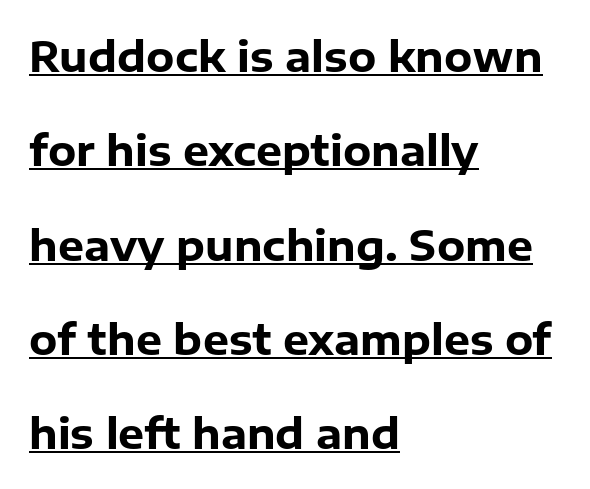
{"serif": "no", "italic": "no", "bold": "yes", "weight": "heavy", "width": "normal", "stroke_contrast": "low", "x_height": "medium", "monospaced": "no", "underline": "yes", "align": "left", "line_spacing": "loose", "line_spacing_ratio": 2.3, "letter_spacing": "normal", "letter_spacing_em": 0.0, "glyph_px": 41}
